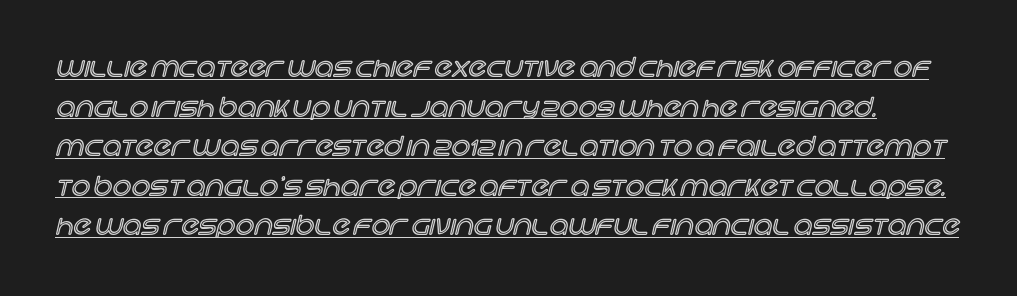
{"underline": "yes", "line_spacing": "normal", "line_spacing_ratio": 1.52, "letter_spacing": "normal", "letter_spacing_em": 0.0, "glyph_px": 26}
